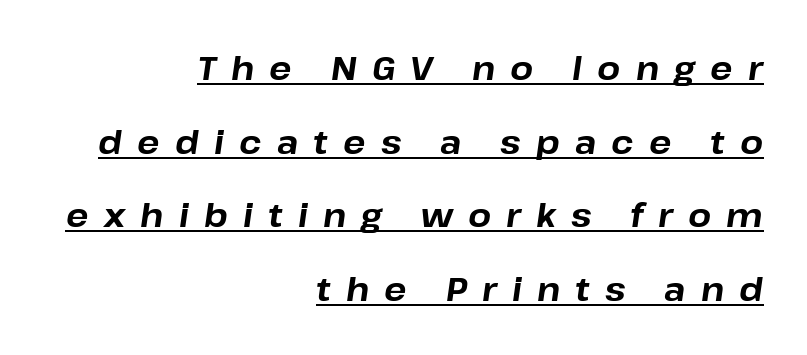
The image shows 33 px bold type, italic (leaning right); set right-aligned, loose line spacing (2.23x), unusually wide letter spacing (+0.46 em), underlined; low stroke contrast and a medium x-height.
